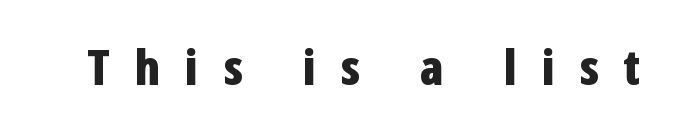
{"serif": "no", "italic": "no", "bold": "yes", "weight": "bold", "width": "condensed", "stroke_contrast": "low", "x_height": "medium", "monospaced": "no", "underline": "no", "letter_spacing": "wide", "letter_spacing_em": 0.48, "glyph_px": 49}
